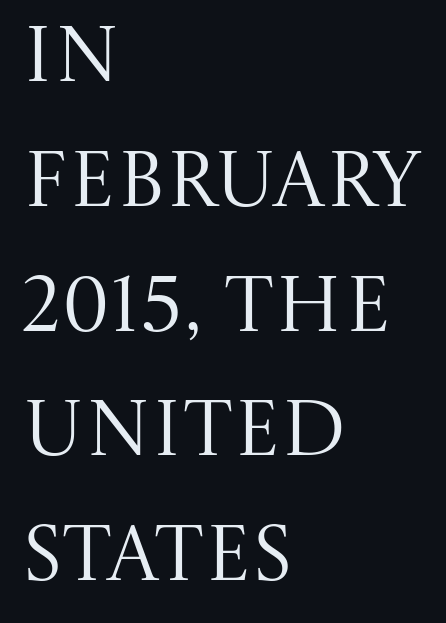
{"serif": "yes", "italic": "no", "bold": "no", "weight": "regular", "width": "normal", "stroke_contrast": "medium", "x_height": "large", "monospaced": "no", "underline": "no", "align": "left", "line_spacing": "normal", "line_spacing_ratio": 1.6, "letter_spacing": "normal", "letter_spacing_em": 0.0, "glyph_px": 78}
